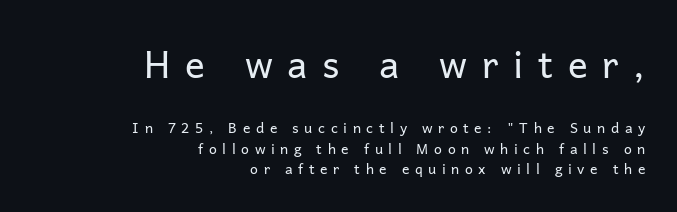
If you squint, the top block still reads clearly — it's the larger of the two. Weight: in the light-to-regular range. The face used here is rendered with a markedly widened letterfit. A bare baseline throughout the passage. Quick note: not italic, upright.
